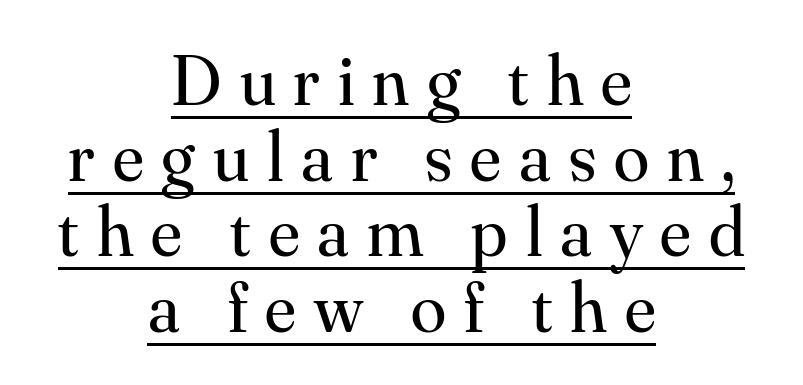
The rendering positions every line midway between the sides. The rendering shows small feet on the letterforms — a serif design. Underline: present. The rendering inserts visible extra space after every character.
